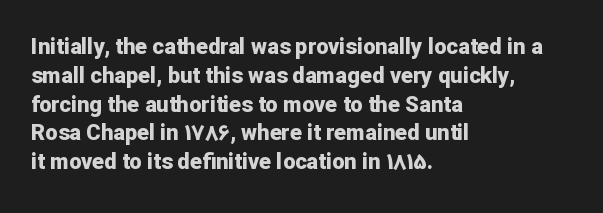
{"italic": "no", "bold": "yes", "underline": "no", "align": "left", "line_spacing": "normal", "line_spacing_ratio": 1.31, "letter_spacing": "normal", "letter_spacing_em": 0.0, "glyph_px": 22}
